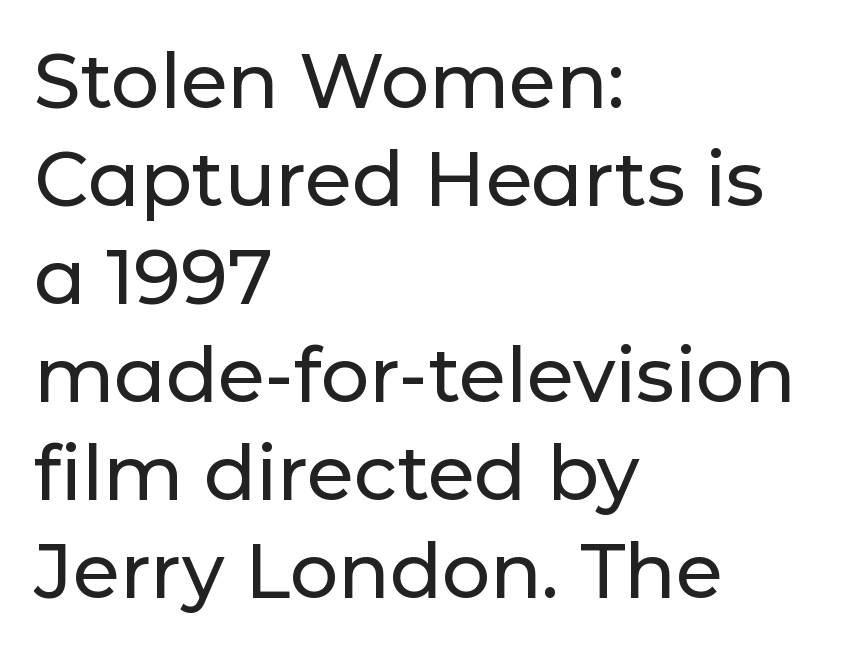
{"serif": "no", "italic": "no", "width": "normal", "stroke_contrast": "low", "x_height": "medium", "monospaced": "no", "underline": "no", "align": "left", "line_spacing": "normal", "line_spacing_ratio": 1.29, "letter_spacing": "normal", "letter_spacing_em": 0.0, "glyph_px": 76}
